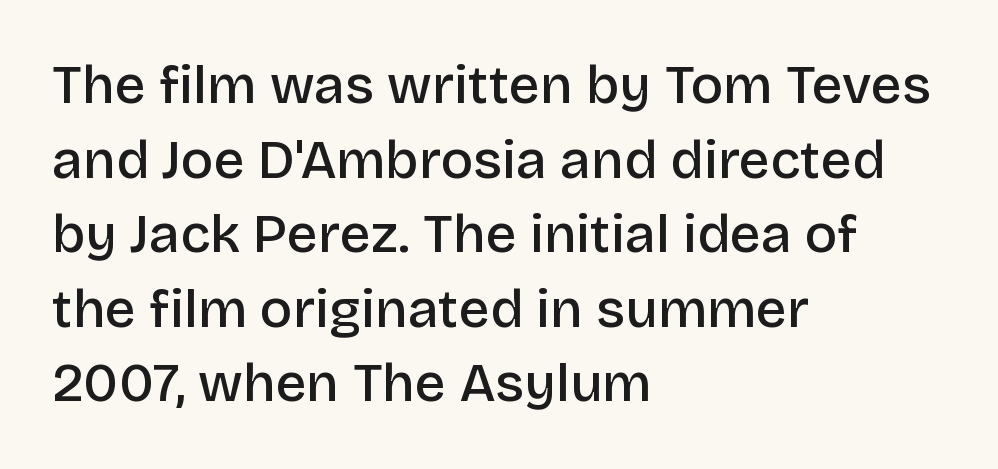
Q: Is the text bold? A: Semi-bold.
Q: Is the text italic (slanted)? A: No, it is upright.
Q: Is the typeface a serif or a sans-serif typeface? A: Sans-serif.
Q: Is the text underlined? A: No.
Q: How is the paragraph aligned? A: Left-aligned.
Q: Is the spacing between letters normal or unusually wide? A: Normal.
Q: Is the spacing between lines tight, normal or loose? A: Normal.
Q: Width (condensed, normal, or wide)? A: Normal.
Q: Stroke contrast? A: Low.
Q: x-height? A: Large.
Q: Monospaced? A: No.
